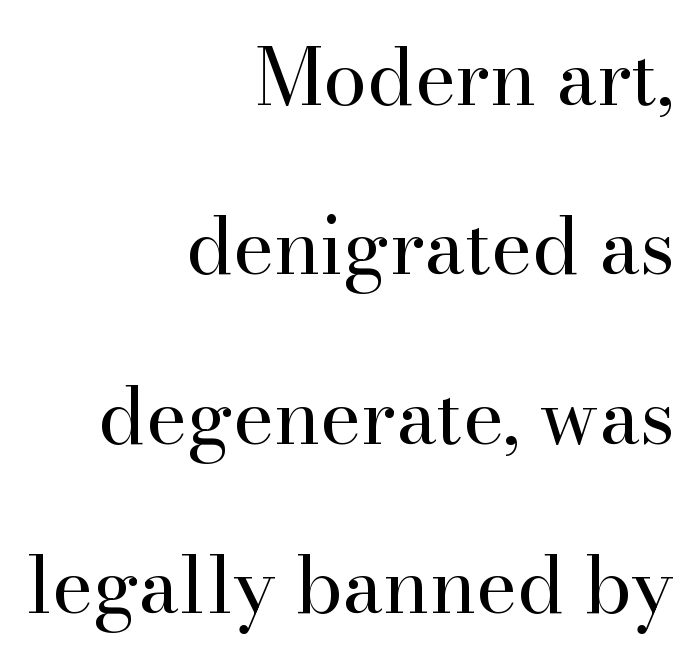
{"serif": "yes", "italic": "no", "bold": "no", "weight": "regular", "width": "normal", "stroke_contrast": "high", "x_height": "small", "monospaced": "no", "underline": "no", "align": "right", "line_spacing": "loose", "line_spacing_ratio": 2.17, "letter_spacing": "normal", "letter_spacing_em": 0.0, "glyph_px": 78}
